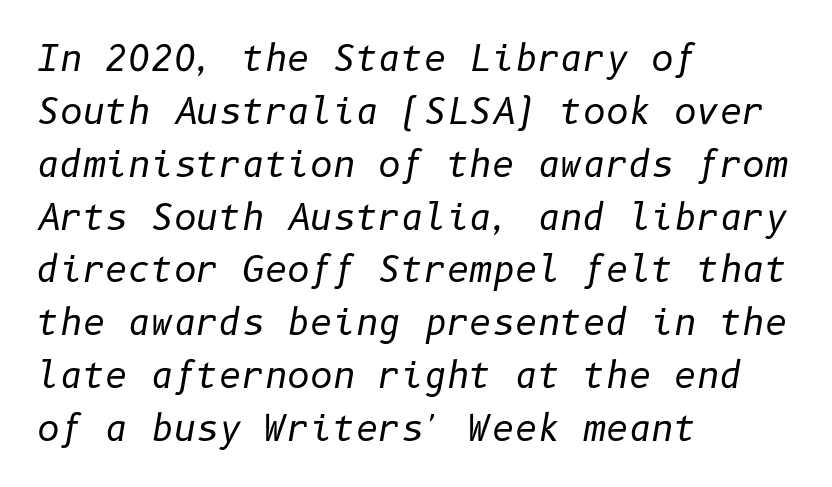
The image shows 35 px regular-weight type, italic (leaning right); set left-aligned, normal line spacing (1.51x), normal letter spacing, not underlined; low stroke contrast and a medium x-height.
